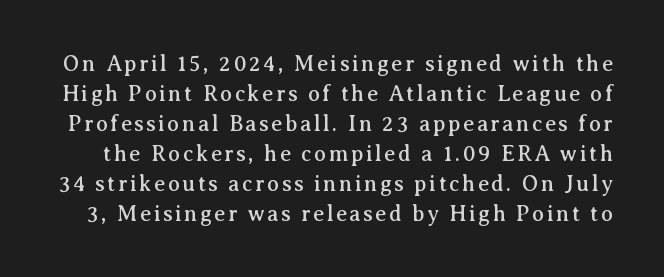
Nobody drew a line under any word here. A typesetter would mark this as roman, not italic. Is there much room between lines? A standard amount, neither cramped nor airy.
